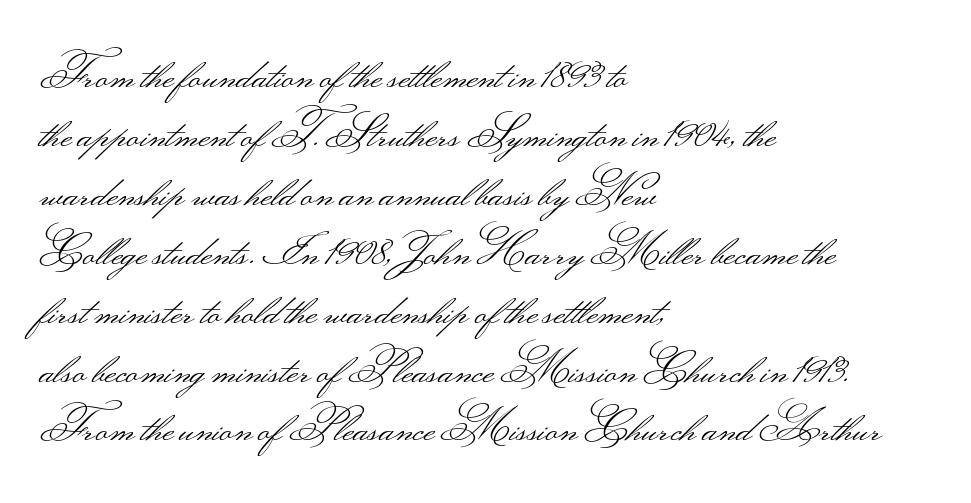
The image shows 43 px light, wide sans-serif type; set left-aligned, normal line spacing (1.37x), normal letter spacing, not underlined; medium stroke contrast.
